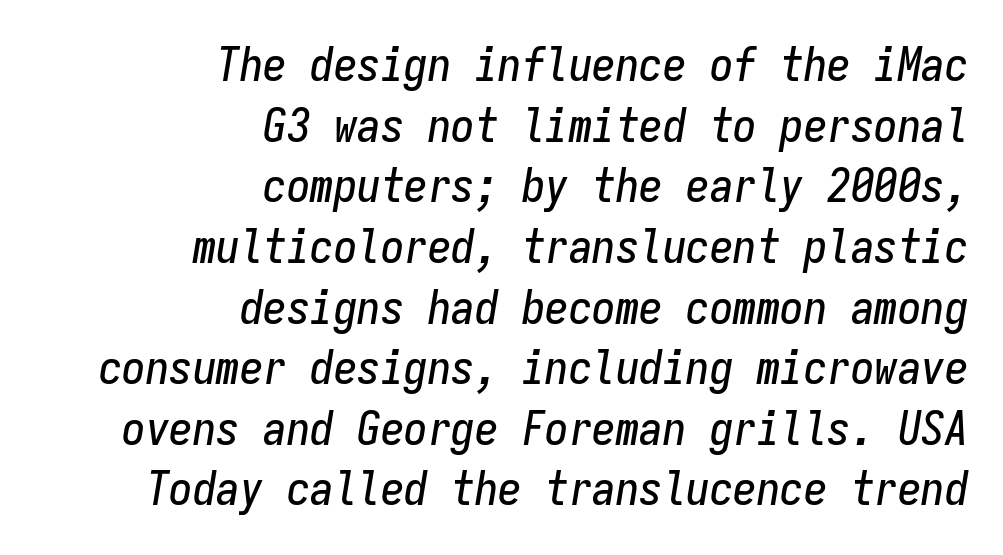
{"italic": "yes", "lean": "right", "slant_degrees": 9, "width": "condensed", "stroke_contrast": "low", "x_height": "medium", "monospaced": "yes", "underline": "no", "align": "right", "line_spacing": "normal", "line_spacing_ratio": 1.29, "letter_spacing": "normal", "letter_spacing_em": 0.0, "glyph_px": 47}
